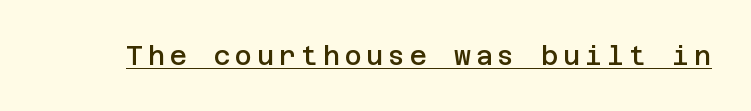
Q: Is the text bold? A: Semi-bold.
Q: Is the text italic (slanted)? A: No, it is upright.
Q: Is the text underlined? A: Yes.
